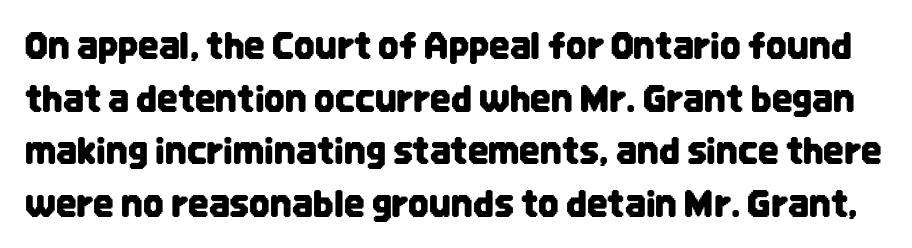
Q: Is the text italic (slanted)? A: No, it is upright.
Q: Is the typeface a serif or a sans-serif typeface? A: Sans-serif.
Q: Is the text underlined? A: No.
Q: Is the spacing between letters normal or unusually wide? A: Normal.
Q: Is the spacing between lines tight, normal or loose? A: Normal.
Q: Width (condensed, normal, or wide)? A: Condensed.
Q: Stroke contrast? A: Low.
Q: x-height? A: Large.
Q: Monospaced? A: No.
